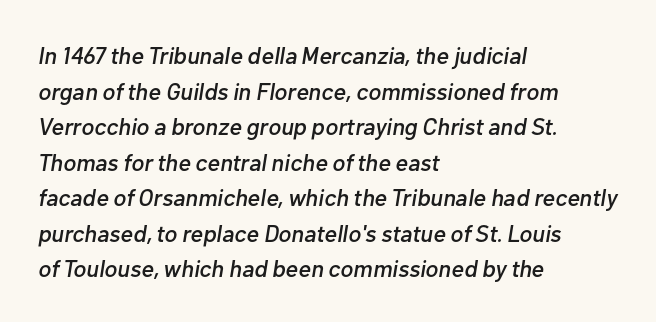
Q: Is the text italic (slanted)? A: Yes, it leans right by about 10 degrees.
Q: Is the text underlined? A: No.
Q: How is the paragraph aligned? A: Left-aligned.
Q: Is the spacing between letters normal or unusually wide? A: Normal.
Q: Is the spacing between lines tight, normal or loose? A: Normal.
